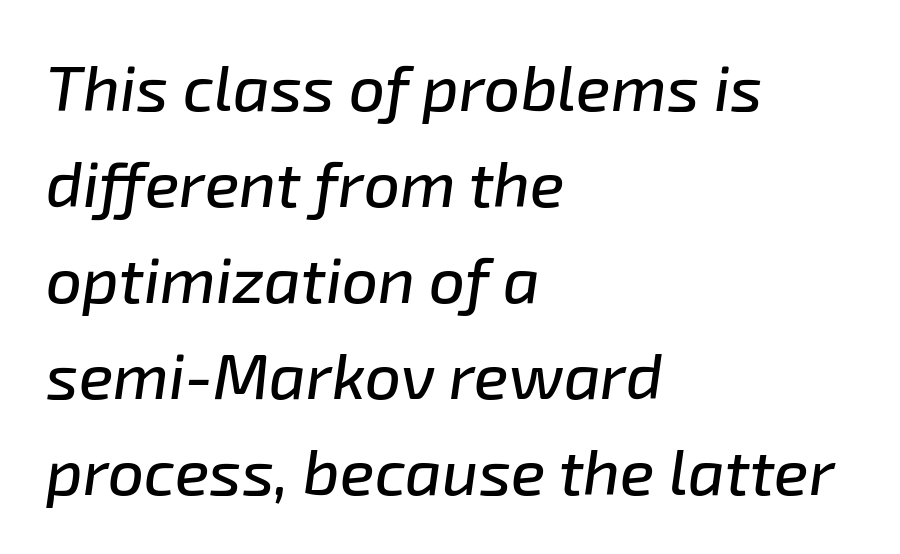
{"italic": "yes", "lean": "right", "slant_degrees": 8, "width": "normal", "stroke_contrast": "low", "x_height": "medium", "monospaced": "no", "underline": "no", "align": "left", "line_spacing": "normal", "line_spacing_ratio": 1.5, "letter_spacing": "normal", "letter_spacing_em": 0.0, "glyph_px": 64}
